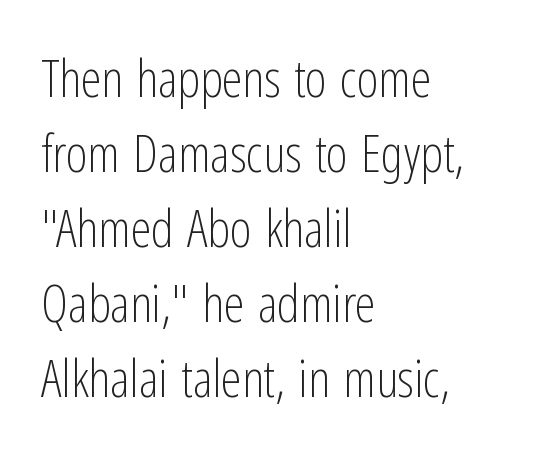
A typesetter would label this face a sans. Stroke thickness stays within the range of a standard reading face or lighter. This rendering features lettering with no underline. Where is the straight margin? On the left. Italic? Not at all — the glyphs are vertical. Each new line begins a customary step beneath the previous one.
